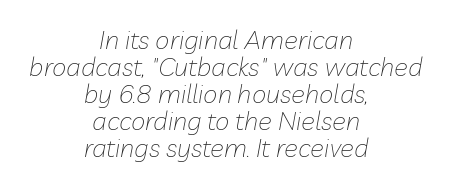
The designer dialed line spacing down below the default. Is the type slanted? Yes — the strokes lean at a clear angle. Typeset on center — no edge is straight. Characters follow at the spacing the type designer built in. Nobody drew a line under any word here. Is the type heavy? It reads as light-to-regular instead.
